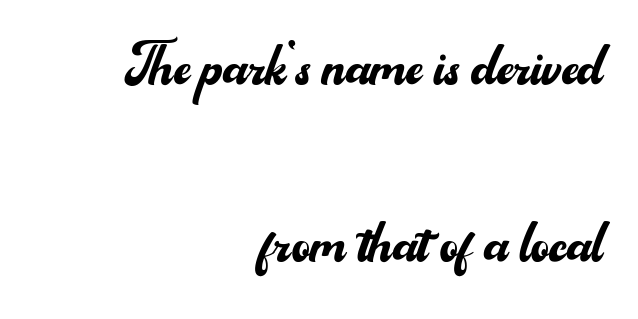
The image shows 71 px regular-weight sans-serif type; set right-aligned, loose line spacing (2.49x), normal letter spacing, not underlined; medium stroke contrast and a small x-height.
